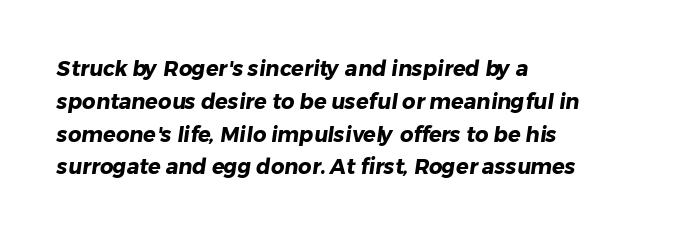
The image shows 21 px bold type; set left-aligned, normal line spacing (1.56x), normal letter spacing, not underlined.
